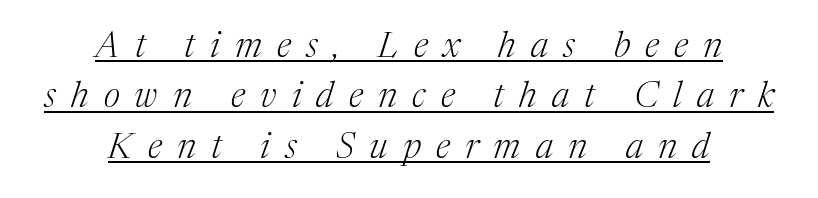
Q: Is the text bold? A: No.
Q: Is the text italic (slanted)? A: Yes, it leans right by about 17 degrees.
Q: Is the typeface a serif or a sans-serif typeface? A: Serif.
Q: Is the text underlined? A: Yes.
Q: How is the paragraph aligned? A: Centered.
Q: Is the spacing between letters normal or unusually wide? A: Unusually wide.
Q: Is the spacing between lines tight, normal or loose? A: Normal.
Q: Width (condensed, normal, or wide)? A: Normal.
Q: Stroke contrast? A: Medium.
Q: x-height? A: Medium.
Q: Monospaced? A: No.
